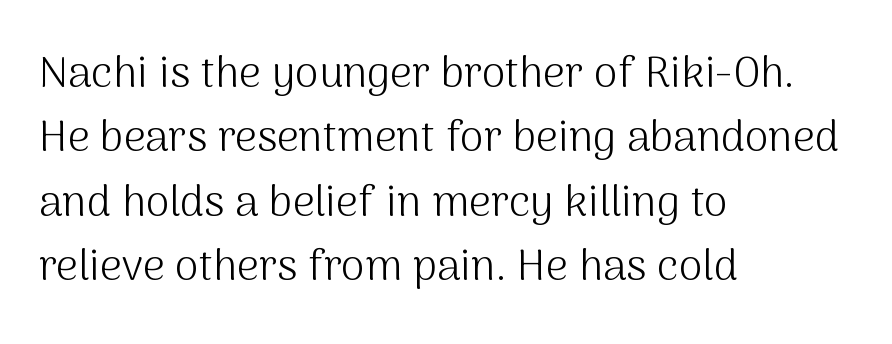
The image shows 43 px light sans-serif type, upright; set left-aligned, normal line spacing (1.5x), normal letter spacing, not underlined; medium stroke contrast and a medium x-height.
